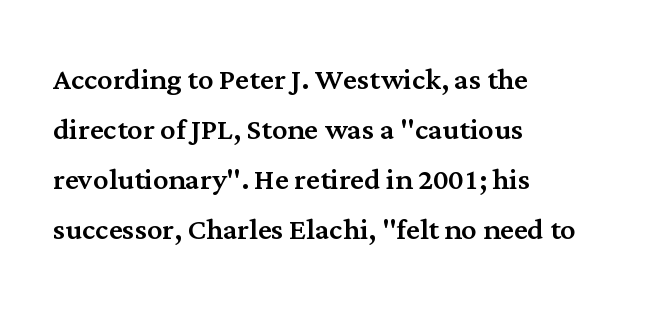
The image shows 38 px serif type, upright; set left-aligned, normal line spacing (1.32x), normal letter spacing, not underlined; medium stroke contrast and a medium x-height.
